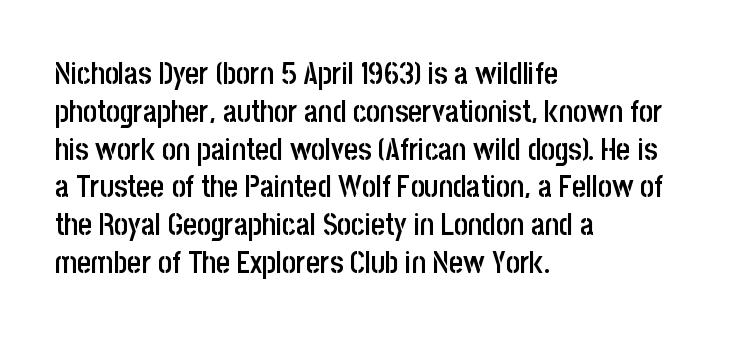
Any mark beneath the type? The region is blank. Proportional: the letters do not fall into vertical columns. This sample uses an upright cut, with every glyph sitting square on the baseline. Spacing between characters is what you'd get straight out of the box. Emphasis by weight is partial: semibold.
